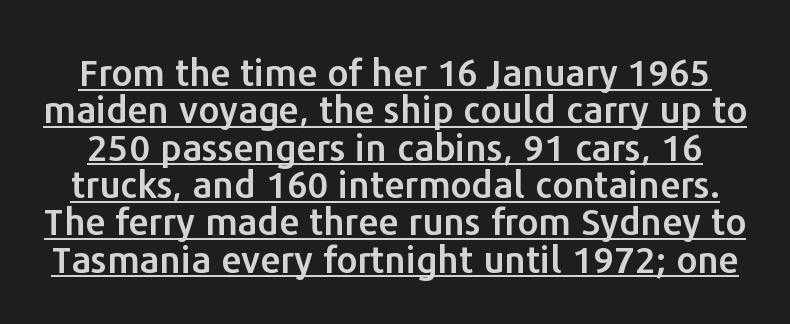
Q: Is the text italic (slanted)? A: No, it is upright.
Q: Is the typeface a serif or a sans-serif typeface? A: Sans-serif.
Q: Is the text underlined? A: Yes.
Q: Is the spacing between letters normal or unusually wide? A: Normal.
Q: Is the spacing between lines tight, normal or loose? A: Tight.
Q: Width (condensed, normal, or wide)? A: Normal.
Q: Stroke contrast? A: Low.
Q: x-height? A: Medium.
Q: Monospaced? A: No.
